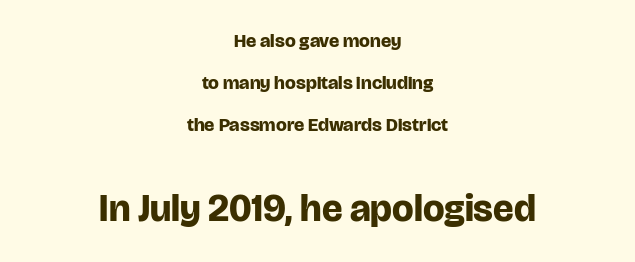
Q: Is the text bold? A: Yes.
Q: Is the text italic (slanted)? A: No, it is upright.
Q: Is the typeface a serif or a sans-serif typeface? A: Sans-serif.
Q: Is the text underlined? A: No.
Q: How is the paragraph aligned? A: Centered.
Q: Is the spacing between letters normal or unusually wide? A: Normal.
Q: Is the spacing between lines tight, normal or loose? A: Loose.
Q: Which block of text is set in a larger size, the first (top) or the second (bottom)? A: The second (bottom) one.
Q: Width (condensed, normal, or wide)? A: Normal.
Q: Stroke contrast? A: Low.
Q: x-height? A: Large.
Q: Monospaced? A: No.
